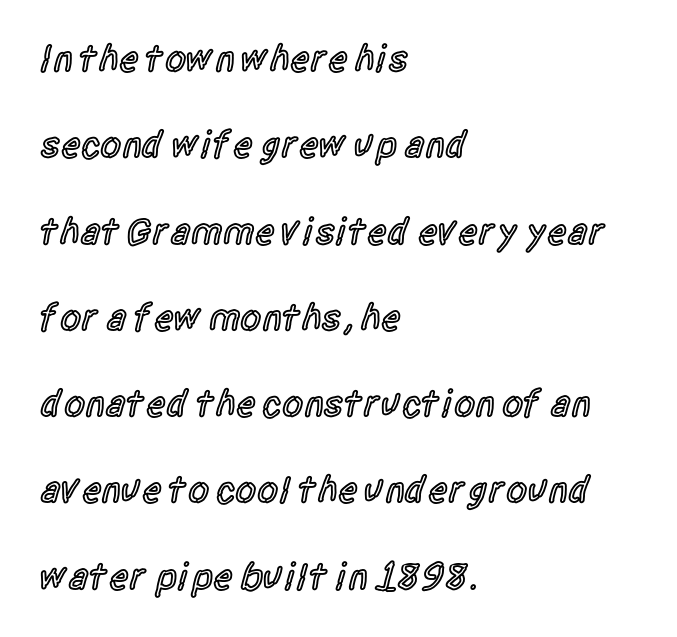
You could not count columns in this text — the font is proportionally spaced. This rendering employs a face without finishing strokes, i.e., a sans-serif. The strokes are fattened partway — semibold, not bold.
